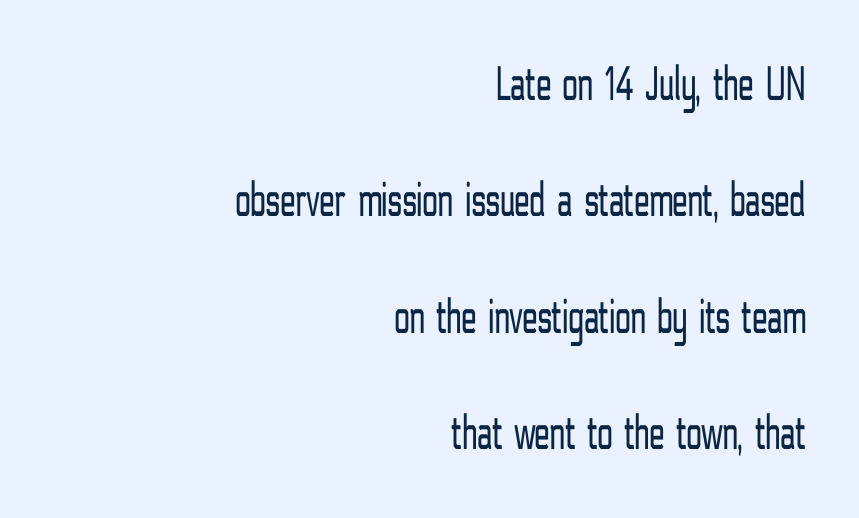
Each line ends at the same right margin while the left side varies. Is this a heavy cut? Hardly; it is regular or lighter. The space directly below the letters is spotless. This is the regular roman posture of the typeface. Serifs: no, the terminals of the letterforms are clean. Whoever set this chose breathing room over compactness in the vertical rhythm.
